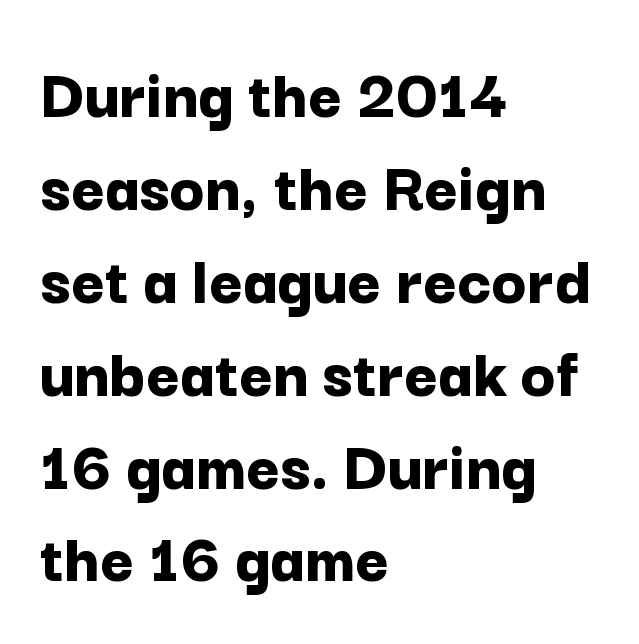
The image shows 72 px bold sans-serif type, upright; set left-aligned, normal line spacing (1.29x), normal letter spacing, not underlined; low stroke contrast and a medium x-height.
